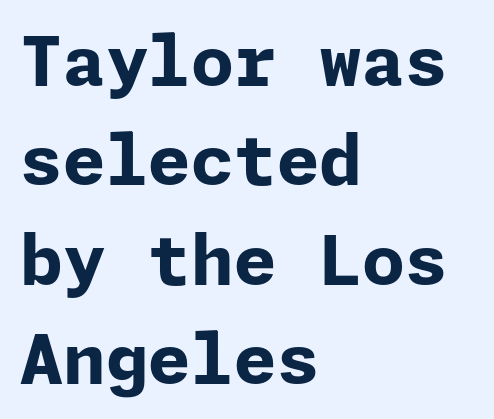
{"serif": "no", "italic": "no", "bold": "yes", "weight": "bold", "width": "normal", "stroke_contrast": "low", "x_height": "medium", "underline": "no", "align": "left", "line_spacing": "normal", "line_spacing_ratio": 1.44, "letter_spacing": "normal", "letter_spacing_em": 0.0, "glyph_px": 69}
